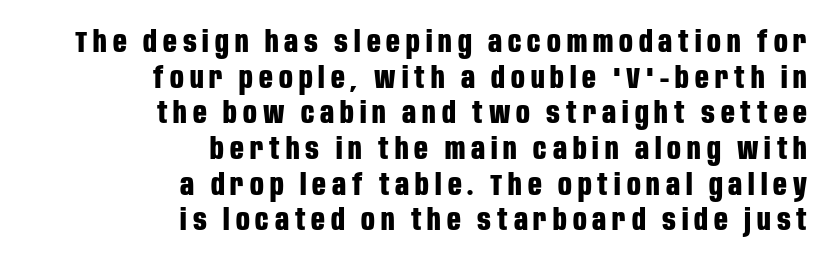
{"serif": "no", "italic": "no", "bold": "yes", "weight": "bold", "width": "condensed", "stroke_contrast": "low", "x_height": "large", "monospaced": "no", "underline": "no", "align": "right", "line_spacing_ratio": 1.19, "letter_spacing": "wide", "letter_spacing_em": 0.2, "glyph_px": 30}
